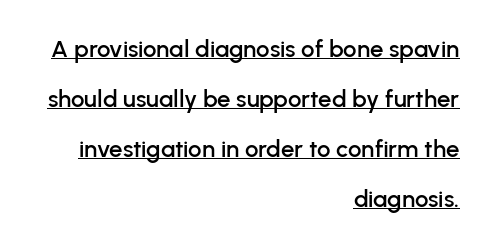
{"italic": "no", "underline": "yes", "align": "right", "line_spacing": "loose", "line_spacing_ratio": 2.09, "letter_spacing": "normal", "letter_spacing_em": 0.0, "glyph_px": 24}
